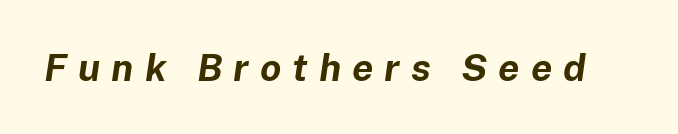
The image shows 38 px bold type, italic (leaning right); set unusually wide letter spacing (+0.29 em), not underlined; low stroke contrast and a medium x-height.
